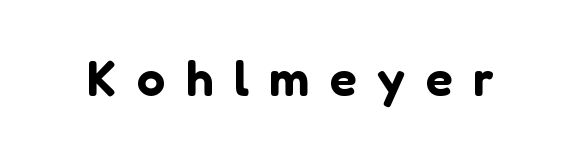
The image shows 50 px sans-serif type, upright; set unusually wide letter spacing (+0.41 em), not underlined; low stroke contrast and a medium x-height.
